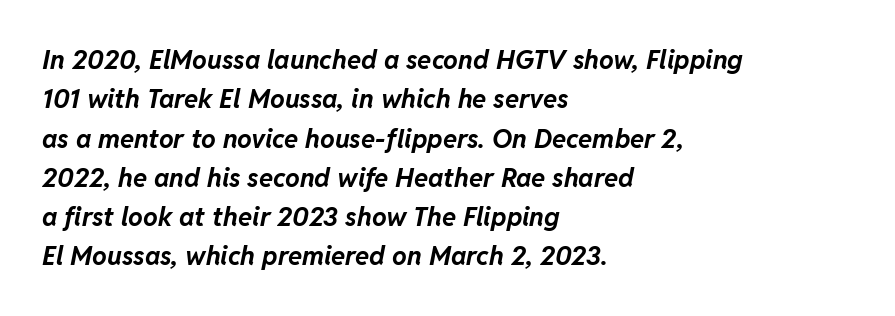
Q: Is the text bold? A: Yes.
Q: Is the text italic (slanted)? A: Yes, it leans right by about 11 degrees.
Q: Is the text underlined? A: No.
Q: How is the paragraph aligned? A: Left-aligned.
Q: Is the spacing between letters normal or unusually wide? A: Normal.
Q: Is the spacing between lines tight, normal or loose? A: Normal.
